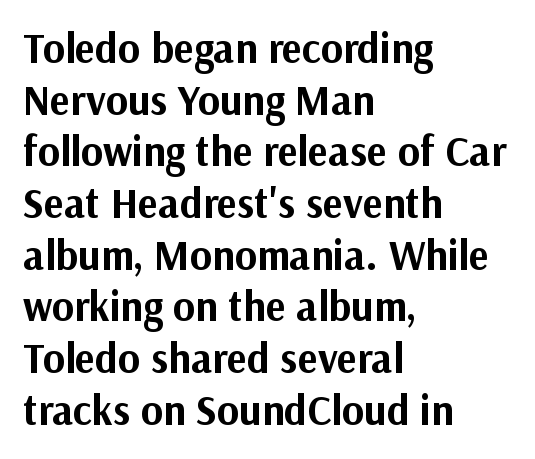
{"serif": "no", "italic": "no", "bold": "yes", "weight": "bold", "width": "normal", "stroke_contrast": "medium", "x_height": "medium", "monospaced": "no", "underline": "no", "align": "left", "line_spacing_ratio": 1.23, "letter_spacing": "normal", "letter_spacing_em": 0.0, "glyph_px": 42}
